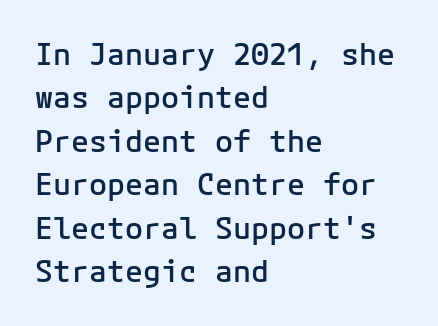
Q: Is the text bold? A: Semi-bold.
Q: Is the text italic (slanted)? A: No, it is upright.
Q: Is the typeface a serif or a sans-serif typeface? A: Sans-serif.
Q: Is the text underlined? A: No.
Q: How is the paragraph aligned? A: Left-aligned.
Q: Is the spacing between letters normal or unusually wide? A: Normal.
Q: Is the spacing between lines tight, normal or loose? A: Normal.
Q: Width (condensed, normal, or wide)? A: Normal.
Q: Stroke contrast? A: Low.
Q: x-height? A: Medium.
Q: Monospaced? A: Yes.
